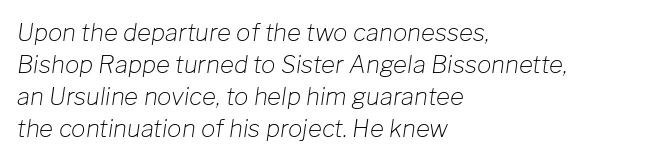
The image shows 24 px text type, italic (leaning right); set left-aligned, normal line spacing (1.34x), normal letter spacing, not underlined.
